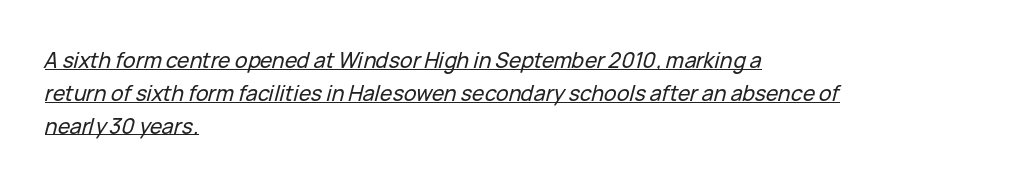
The image shows 21 px text type, italic (leaning right); set left-aligned, normal line spacing (1.56x), normal letter spacing, underlined.
